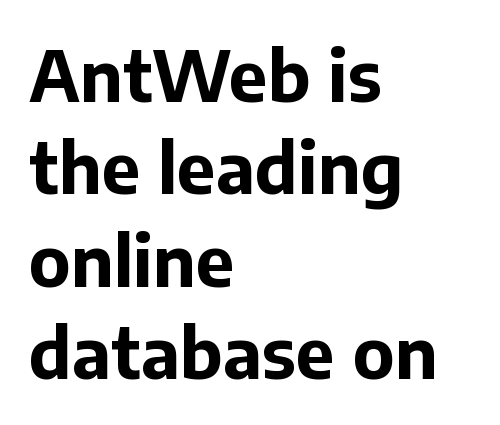
The image shows 70 px bold sans-serif type, upright; set left-aligned, normal line spacing (1.32x), normal letter spacing, not underlined; low stroke contrast and a medium x-height.
